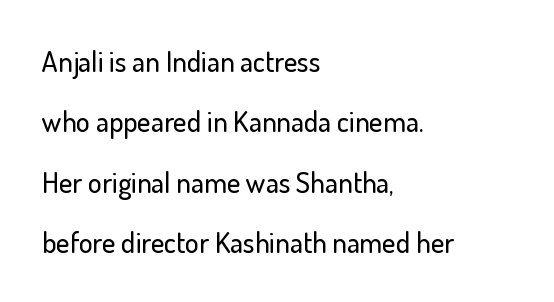
The image shows 29 px sans-serif type, upright; set left-aligned, loose line spacing (2.08x), normal letter spacing, not underlined; low stroke contrast and a small x-height.
